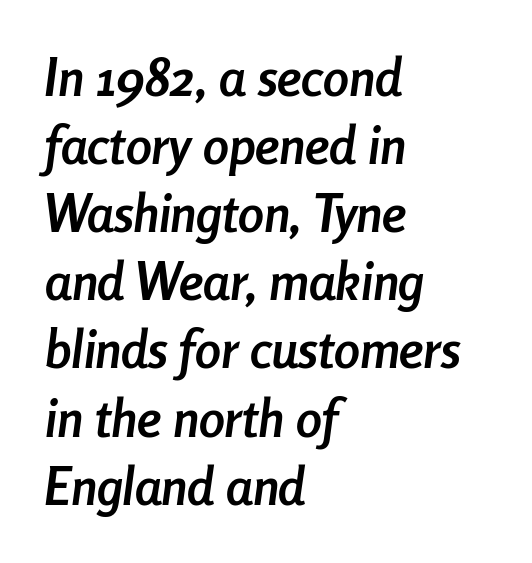
{"italic": "yes", "lean": "right", "slant_degrees": 8, "bold": "yes", "weight": "semibold", "width": "condensed", "stroke_contrast": "low", "x_height": "medium", "monospaced": "no", "underline": "no", "align": "left", "line_spacing": "normal", "line_spacing_ratio": 1.31, "letter_spacing": "normal", "letter_spacing_em": 0.0, "glyph_px": 52}
